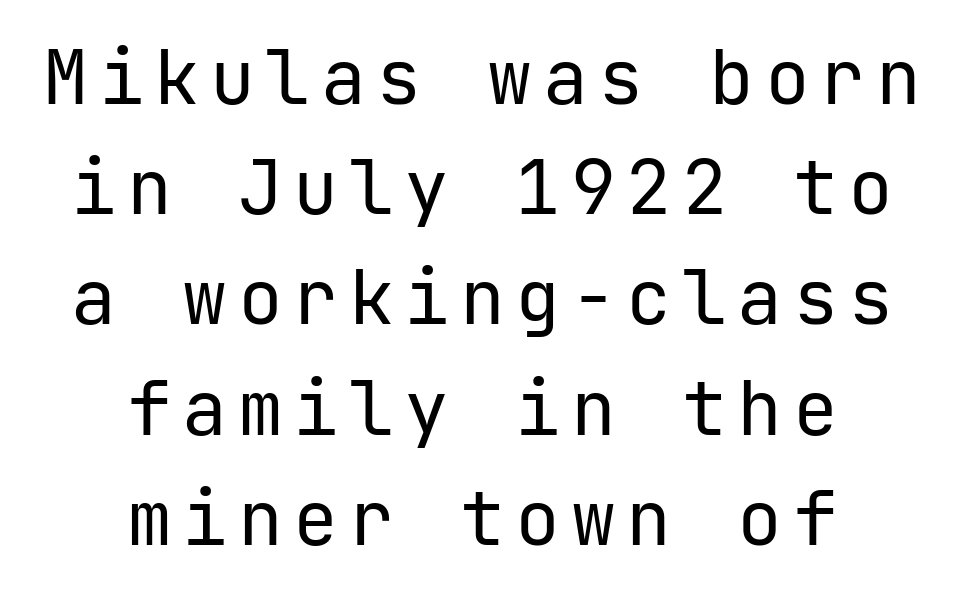
{"serif": "no", "italic": "no", "bold": "no", "weight": "regular", "width": "normal", "stroke_contrast": "low", "x_height": "medium", "underline": "no", "align": "center", "line_spacing": "normal", "line_spacing_ratio": 1.47, "glyph_px": 75}
